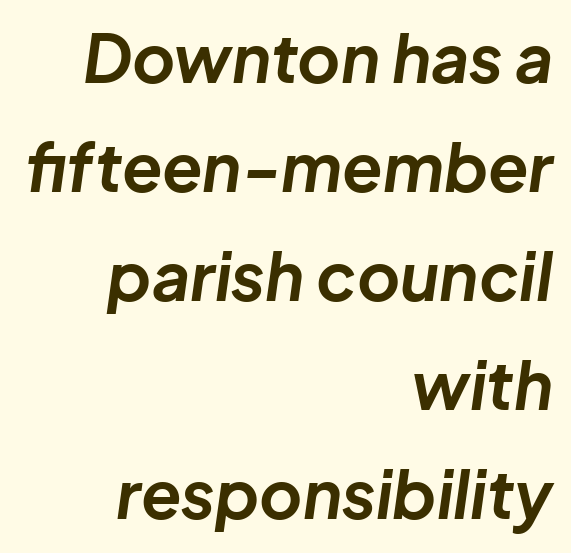
The image shows 66 px bold type, italic (leaning right); set right-aligned, normal line spacing (1.65x), normal letter spacing, not underlined; low stroke contrast and a medium x-height.
